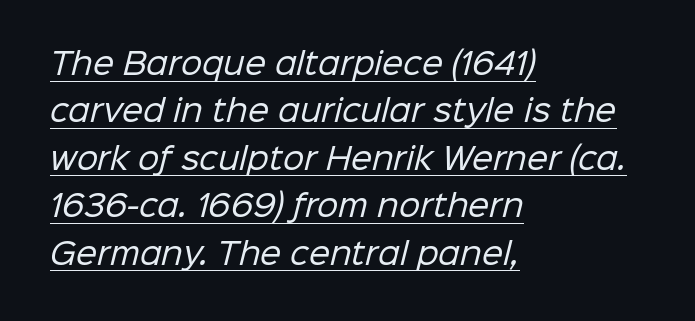
The image shows 30 px regular-weight sans-serif type; set left-aligned, normal line spacing (1.58x), normal letter spacing, underlined; low stroke contrast and a medium x-height.
